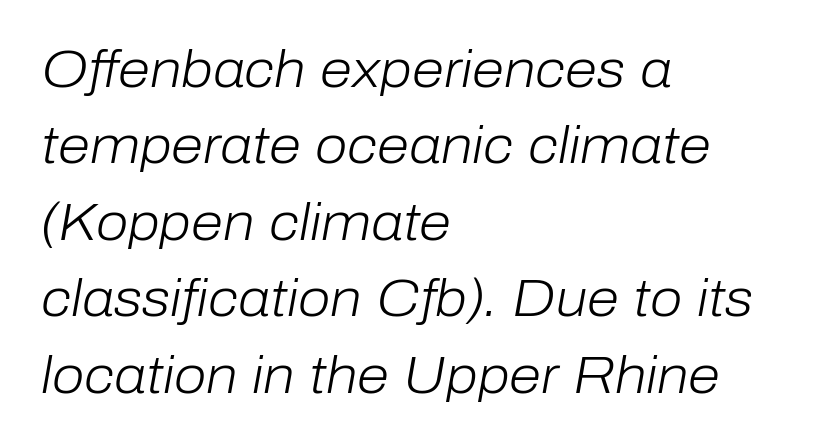
Q: Is the text bold? A: No.
Q: Is the text italic (slanted)? A: Yes, it leans right by about 10 degrees.
Q: Is the text underlined? A: No.
Q: How is the paragraph aligned? A: Left-aligned.
Q: Is the spacing between letters normal or unusually wide? A: Normal.
Q: Is the spacing between lines tight, normal or loose? A: Normal.
Q: Width (condensed, normal, or wide)? A: Normal.
Q: Stroke contrast? A: Low.
Q: x-height? A: Medium.
Q: Monospaced? A: No.
